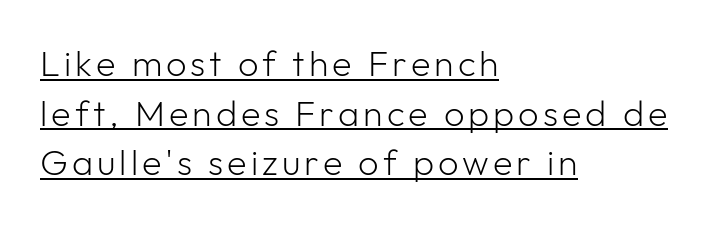
Notice how descenders clear the ascenders below comfortably — that's standard leading. The lettering stays uniformly vertical, giving the passage a roman look. The font sits on the lighter half of the weight spectrum, regular included. Looks like regular typesetting: each glyph gets only the width it needs.
